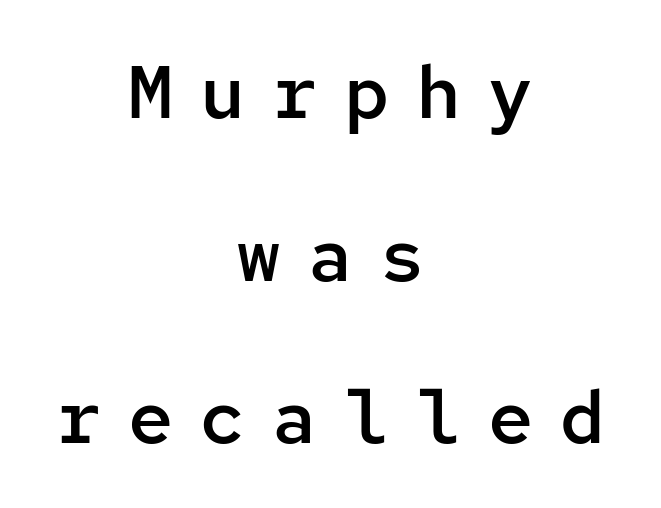
A roman cut, with each character standing at attention. Line spacing here is loose. The foot of each line stays bare and open. The letters are semibold — heavier than regular but short of a full bold. Horizontal alignment here is central, giving a formal, balanced look. Inter-character spacing is expanded well beyond the font's built-in metrics.
